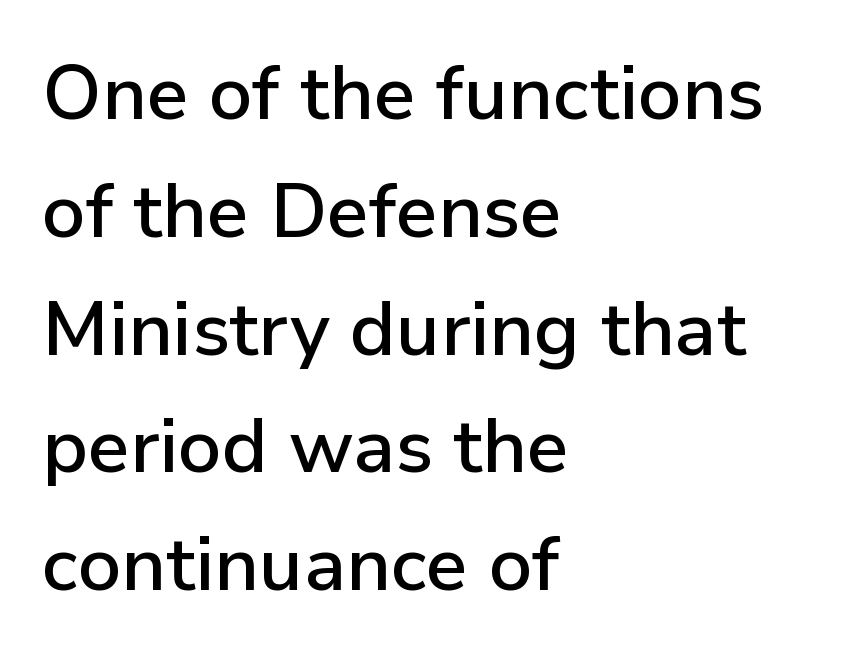
The image shows 76 px sans-serif type, upright; set left-aligned, normal line spacing (1.55x), normal letter spacing, not underlined; low stroke contrast and a medium x-height.
